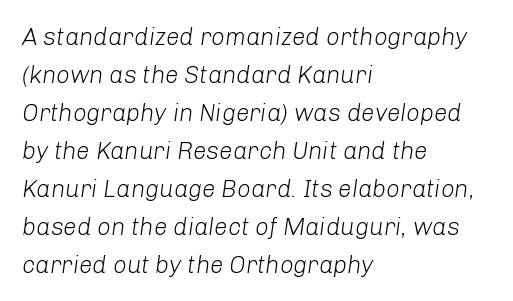
Stem width sits at or under what a default text font uses. The passage shown is not underscored anywhere. Words appear dense and cohesive because spacing is normal. The lines are quadded left.
